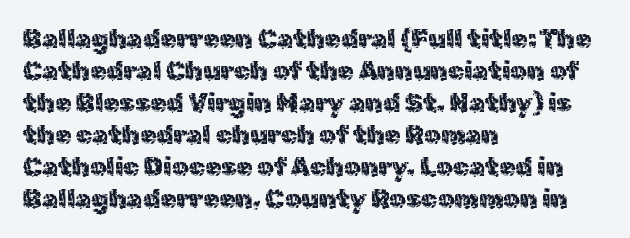
Standard letterfit; no display-style spreading of the glyphs. The string is rendered with underlining switched off. Compared with a centered layout, this one pins lines to the left instead. Vertical strokes here are truly vertical.
